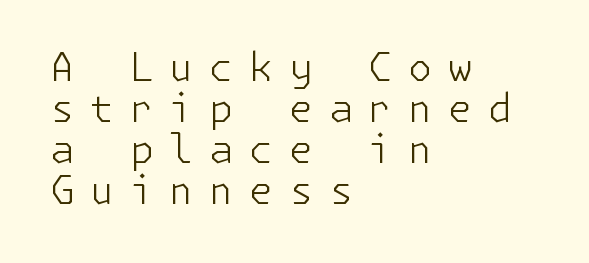
Q: Is the text bold? A: No.
Q: Is the text italic (slanted)? A: No, it is upright.
Q: Is the typeface a serif or a sans-serif typeface? A: Sans-serif.
Q: Is the text underlined? A: No.
Q: How is the paragraph aligned? A: Left-aligned.
Q: Is the spacing between letters normal or unusually wide? A: Unusually wide.
Q: Is the spacing between lines tight, normal or loose? A: Tight.
Q: Width (condensed, normal, or wide)? A: Normal.
Q: Stroke contrast? A: Low.
Q: x-height? A: Medium.
